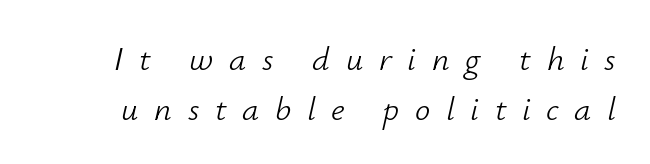
{"italic": "yes", "lean": "right", "slant_degrees": 12, "bold": "no", "weight": "light", "width": "normal", "stroke_contrast": "low", "x_height": "small", "monospaced": "no", "underline": "no", "line_spacing": "normal", "line_spacing_ratio": 1.47, "letter_spacing": "wide", "letter_spacing_em": 0.46, "glyph_px": 34}
